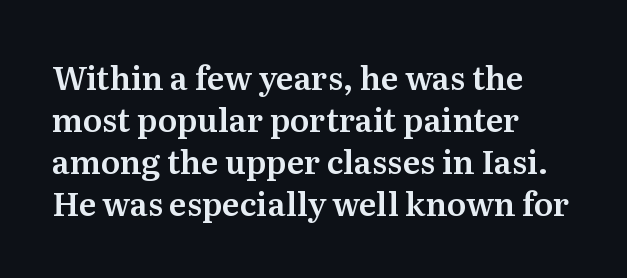
The lines sit at an ordinary, default distance from one another. Which margin do the lines hug? The left one — the right edge is uneven. Stroke terminals: seriffed. Here the designer chose a conventional face with non-uniform glyph widths.
